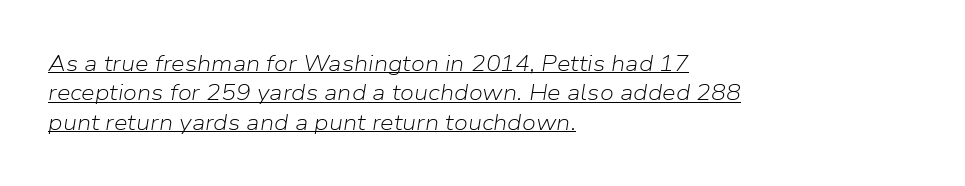
The image shows 22 px text type, italic (leaning right); set left-aligned, normal line spacing (1.34x), normal letter spacing, underlined.
